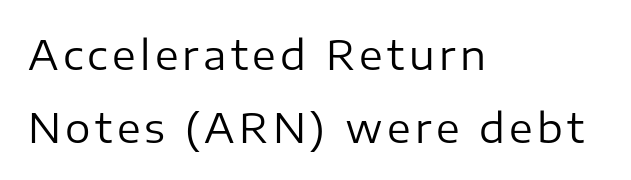
The text was rendered using a sans face with plain stroke endings. The lines in this sample share a left origin and differ only in where they stop. Weight class: somewhere from thin through regular. If you drew a line through each stem, it would be perfectly vertical. You could not count columns in this text — the font is proportionally spaced.
